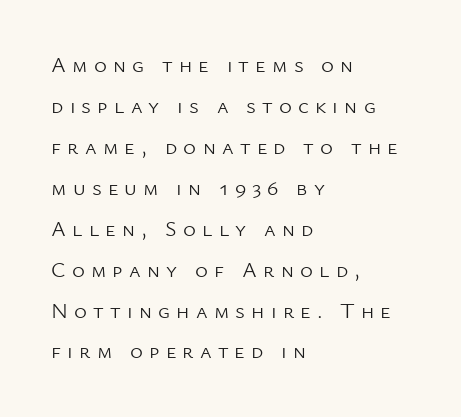
Q: Is the text bold? A: No.
Q: Is the text italic (slanted)? A: No, it is upright.
Q: Is the text underlined? A: No.
Q: How is the paragraph aligned? A: Left-aligned.
Q: Is the spacing between letters normal or unusually wide? A: Unusually wide.
